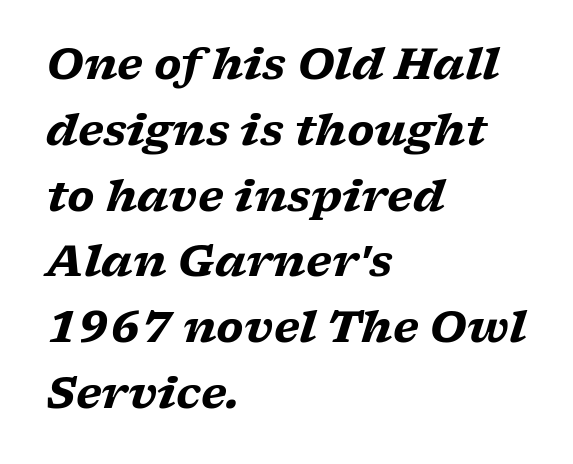
{"serif": "yes", "italic": "yes", "lean": "right", "slant_degrees": 17, "bold": "yes", "weight": "heavy", "width": "wide", "stroke_contrast": "low", "x_height": "medium", "monospaced": "no", "underline": "no", "align": "left", "line_spacing": "normal", "line_spacing_ratio": 1.53, "letter_spacing": "normal", "letter_spacing_em": 0.0, "glyph_px": 43}
